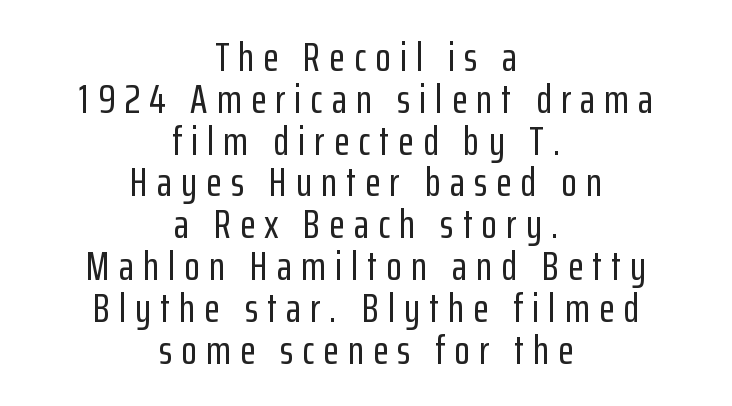
One glance says dense: line gaps are narrower than usual. Is this a fixed-width face? No — the glyphs have proportional, varying widths. This sample uses expanded letter spacing, leaving extra air between glyphs. Every row of glyphs is offset so its center matches the block's center. This sample uses a sans-serif face.
